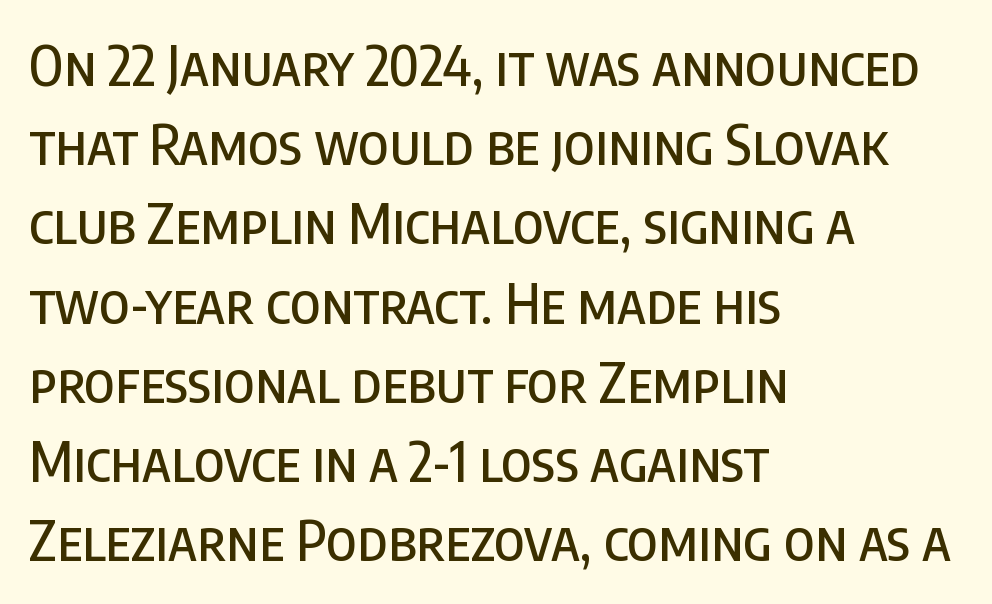
Serifs: no, the terminals of the letterforms are clean. This sample has the flowing, uneven cadence of proportional lettering. Do the letters lean? They stand straight. The lines sit at an ordinary, default distance from one another.
